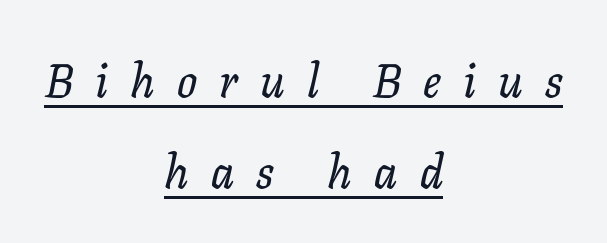
The image shows 47 px serif type, italic (leaning right); set centered, loose line spacing (1.94x), unusually wide letter spacing (+0.47 em), underlined; low stroke contrast and a medium x-height.
